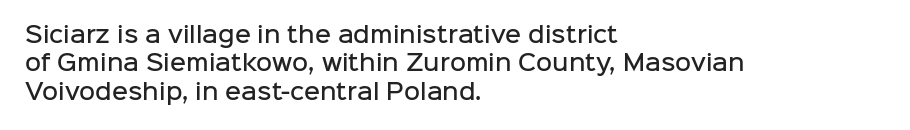
{"italic": "no", "bold": "semi", "underline": "no", "align": "left", "line_spacing": "normal", "line_spacing_ratio": 1.29, "letter_spacing": "normal", "letter_spacing_em": 0.0, "glyph_px": 22}
